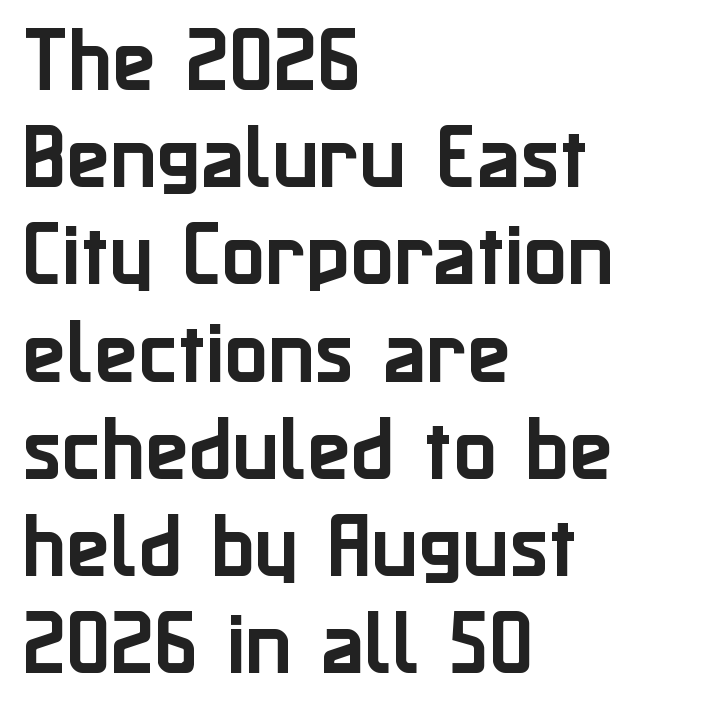
The image shows 72 px sans-serif type, upright; set left-aligned, normal line spacing (1.35x), normal letter spacing, not underlined; low stroke contrast and a medium x-height.
